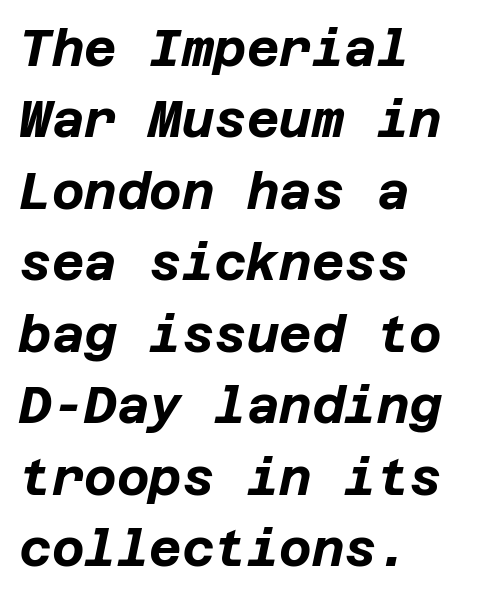
The image shows 50 px bold type, italic (leaning right); set left-aligned, normal line spacing (1.43x), normal letter spacing, not underlined; low stroke contrast and a large x-height.
